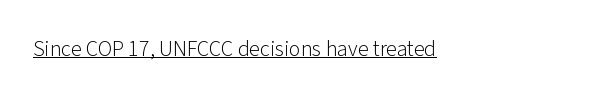
{"italic": "no", "bold": "no", "underline": "yes", "letter_spacing": "normal", "letter_spacing_em": 0.0, "glyph_px": 22}
